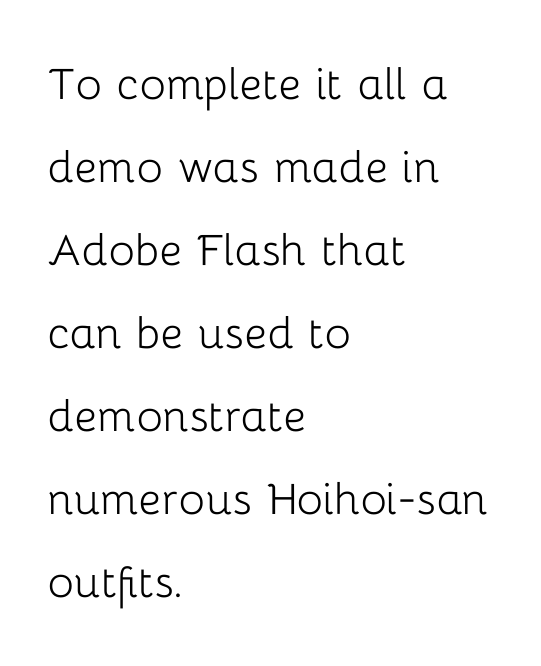
Q: Is the text bold? A: No.
Q: Is the text italic (slanted)? A: No, it is upright.
Q: Is the typeface a serif or a sans-serif typeface? A: Sans-serif.
Q: Is the text underlined? A: No.
Q: How is the paragraph aligned? A: Left-aligned.
Q: Is the spacing between letters normal or unusually wide? A: Normal.
Q: Is the spacing between lines tight, normal or loose? A: Normal.
Q: Width (condensed, normal, or wide)? A: Normal.
Q: Stroke contrast? A: Low.
Q: x-height? A: Medium.
Q: Monospaced? A: No.
